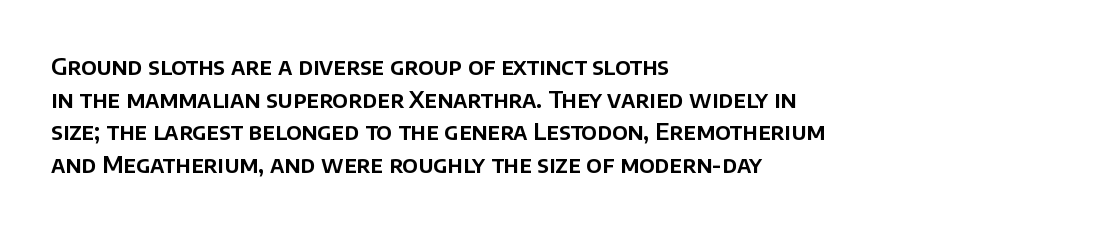
All the whitespace from short lines collects on the right. Standard letterfit; no display-style spreading of the glyphs. The area under the type is left untouched. Characters remain perfectly vertical along every line. If you measured baseline to baseline, you'd find a middling distance.
